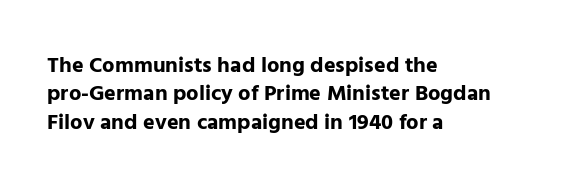
This is the regular roman posture of the typeface. The lines in this sample share a left origin and differ only in where they stop. Standard letterfit; no display-style spreading of the glyphs. Heavy-handed strokes throughout: this text is bold. The space directly below the letters is spotless.
